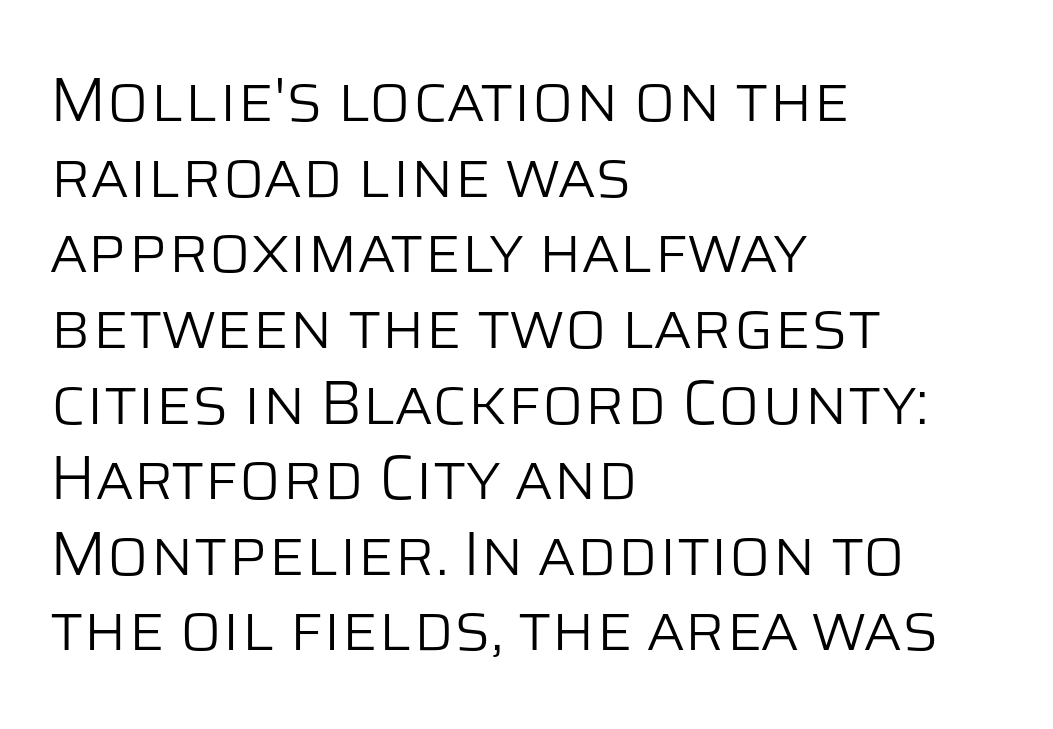
The image shows 62 px light sans-serif type, upright; set left-aligned, line spacing 1.22x, normal letter spacing, not underlined; low stroke contrast and a large x-height.
